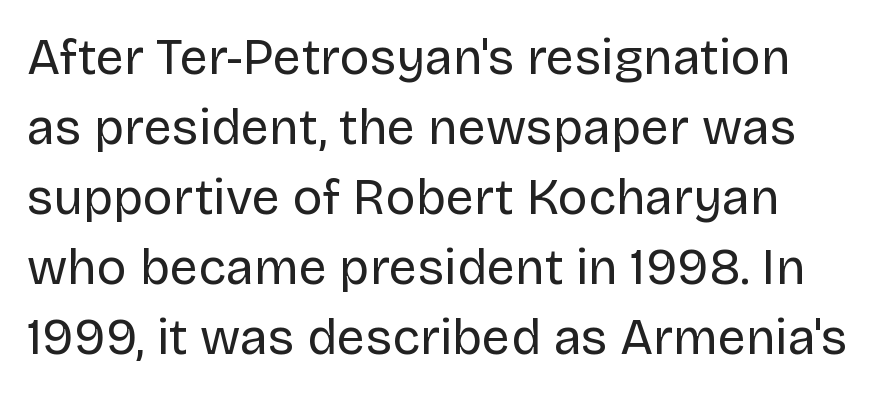
Q: Is the text bold? A: No.
Q: Is the text italic (slanted)? A: No, it is upright.
Q: Is the typeface a serif or a sans-serif typeface? A: Sans-serif.
Q: Is the text underlined? A: No.
Q: Is the spacing between letters normal or unusually wide? A: Normal.
Q: Is the spacing between lines tight, normal or loose? A: Normal.
Q: Width (condensed, normal, or wide)? A: Normal.
Q: Stroke contrast? A: Low.
Q: x-height? A: Large.
Q: Monospaced? A: No.
